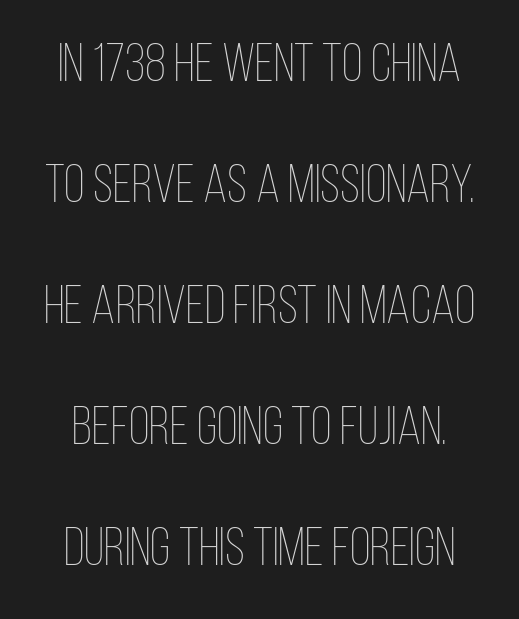
Q: Is the text bold? A: No.
Q: Is the text italic (slanted)? A: No, it is upright.
Q: Is the text underlined? A: No.
Q: Is the spacing between letters normal or unusually wide? A: Normal.
Q: Is the spacing between lines tight, normal or loose? A: Loose.
Q: Width (condensed, normal, or wide)? A: Condensed.
Q: Stroke contrast? A: Low.
Q: x-height? A: Large.
Q: Monospaced? A: No.
